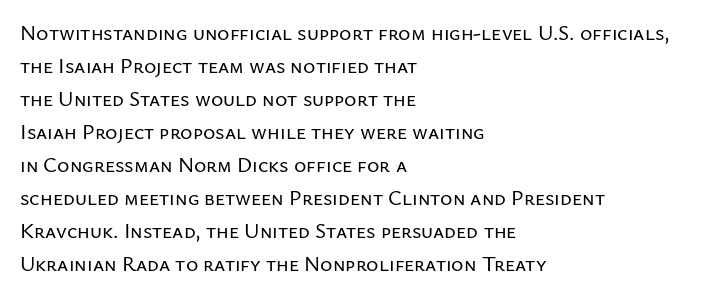
The image shows 21 px text type, upright; set left-aligned, normal line spacing (1.57x), normal letter spacing, not underlined.
